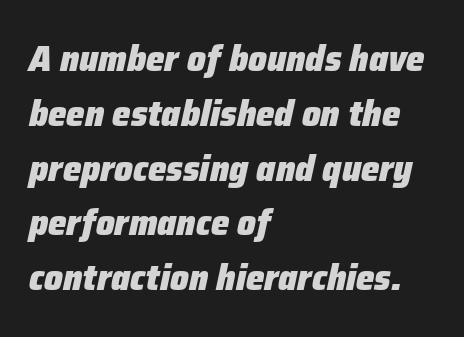
Bold? Absolutely — the strokes are thick and heavy. Style check: oblique. Is there much room between lines? A standard amount, neither cramped nor airy. The rendering uses natural spacing where letterforms have individual widths. Letter spacing: default.
